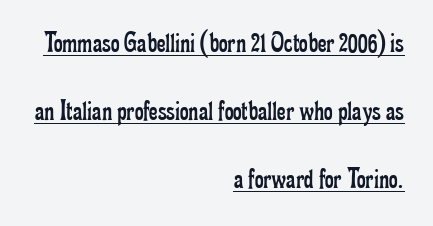
The image shows 30 px regular-weight, condensed serif type, upright; set right-aligned, loose line spacing (2.27x), normal letter spacing, underlined; low stroke contrast and a small x-height.
